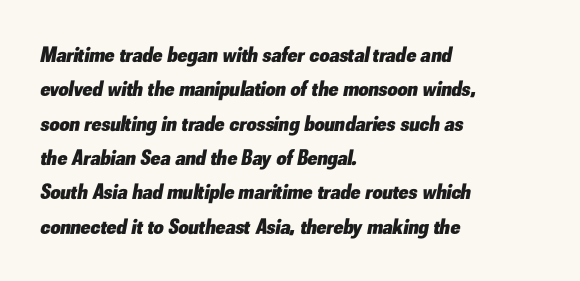
{"italic": "yes", "lean": "right", "slant_degrees": 10, "bold": "yes", "underline": "no", "align": "left", "line_spacing": "normal", "line_spacing_ratio": 1.56, "letter_spacing": "normal", "letter_spacing_em": 0.0, "glyph_px": 22}
